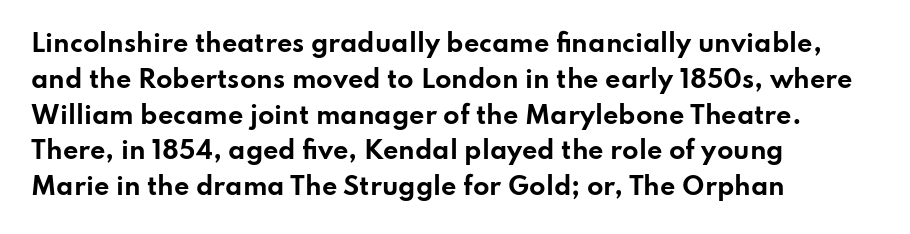
Italic: no, the glyphs are upright roman. Reading down the column, the eye jumps a familiar distance to each next line. Each row of text sits above clean, open space. Chunky letters — that's bold for sure.
